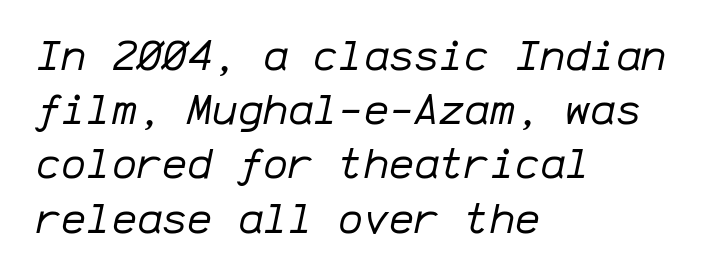
The image shows 42 px regular-weight type, italic (leaning right), monospaced; set left-aligned, normal line spacing (1.29x), normal letter spacing, not underlined; low stroke contrast and a medium x-height.
